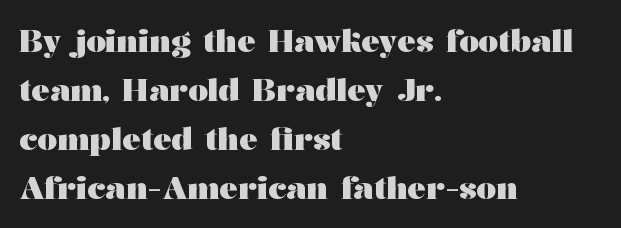
The image shows 31 px heavy, wide serif type, upright; set left-aligned, normal line spacing (1.58x), normal letter spacing, not underlined; medium stroke contrast and a medium x-height.
